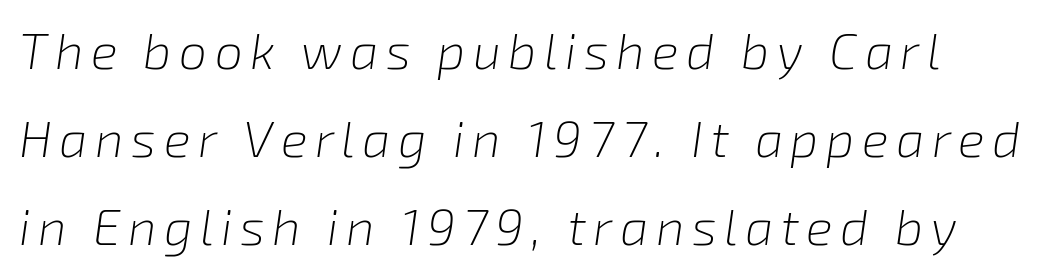
{"italic": "yes", "lean": "right", "slant_degrees": 8, "bold": "no", "weight": "light", "width": "normal", "stroke_contrast": "low", "x_height": "medium", "monospaced": "no", "underline": "no", "line_spacing_ratio": 1.76, "glyph_px": 50}
